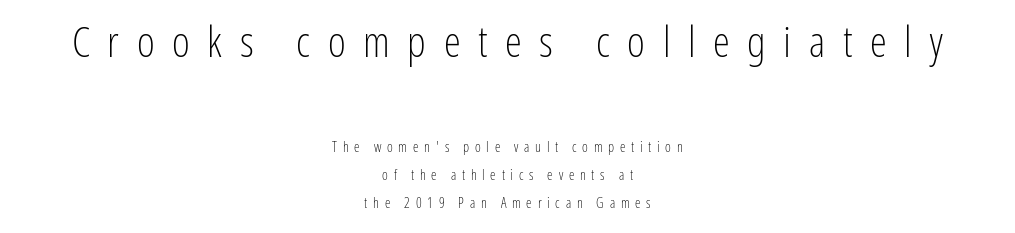
The image shows 43 px light, condensed sans-serif type, upright; set centered, loose line spacing (2.01x), unusually wide letter spacing (+0.41 em), not underlined; the first (top) block is 3.07x larger; low stroke contrast and a medium x-height.
